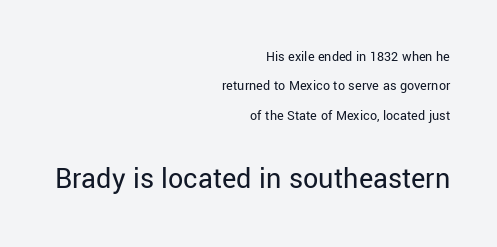
Q: Is the text bold? A: No.
Q: Is the text italic (slanted)? A: No, it is upright.
Q: Is the typeface a serif or a sans-serif typeface? A: Sans-serif.
Q: Is the text underlined? A: No.
Q: How is the paragraph aligned? A: Right-aligned.
Q: Is the spacing between letters normal or unusually wide? A: Normal.
Q: Is the spacing between lines tight, normal or loose? A: Loose.
Q: Which block of text is set in a larger size, the first (top) or the second (bottom)? A: The second (bottom) one.
Q: Width (condensed, normal, or wide)? A: Normal.
Q: Stroke contrast? A: Low.
Q: x-height? A: Medium.
Q: Monospaced? A: No.
